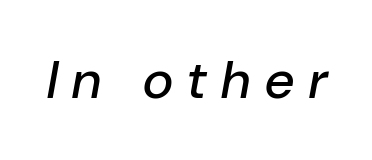
The letters are slanted; this is an italic face. Students, note that the glyphs here are deliberately spaced far apart. The passage shown is typed in a proportional face where columns would drift. The foot of each line stays bare and open.
